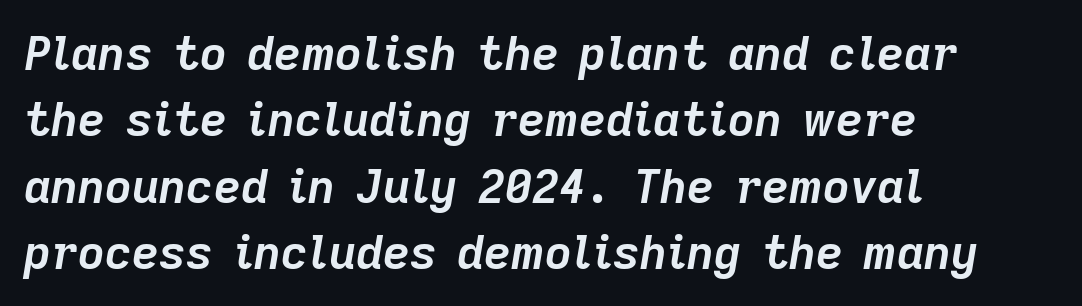
Q: Is the text bold? A: Yes.
Q: Is the text italic (slanted)? A: Yes, it leans right by about 9 degrees.
Q: Is the text underlined? A: No.
Q: How is the paragraph aligned? A: Left-aligned.
Q: Is the spacing between letters normal or unusually wide? A: Normal.
Q: Is the spacing between lines tight, normal or loose? A: Normal.
Q: Width (condensed, normal, or wide)? A: Normal.
Q: Stroke contrast? A: Low.
Q: x-height? A: Medium.
Q: Monospaced? A: No.
